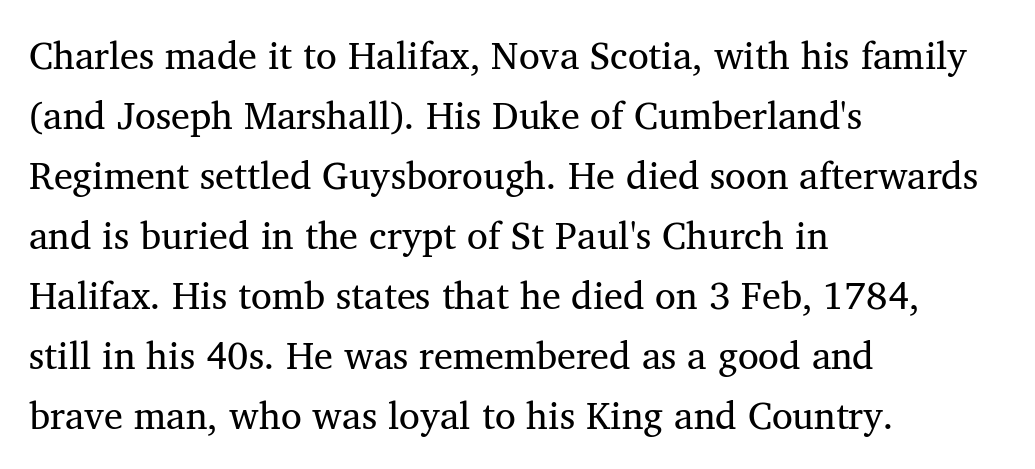
Only glyphs here, with clear space below each row. No italicization has been applied; the sample stays upright. A serif font was chosen for this passage. Each letter keeps its own natural width here, so spacing adapts to shape. A typesetter would call this leading conventional body-copy spacing.
